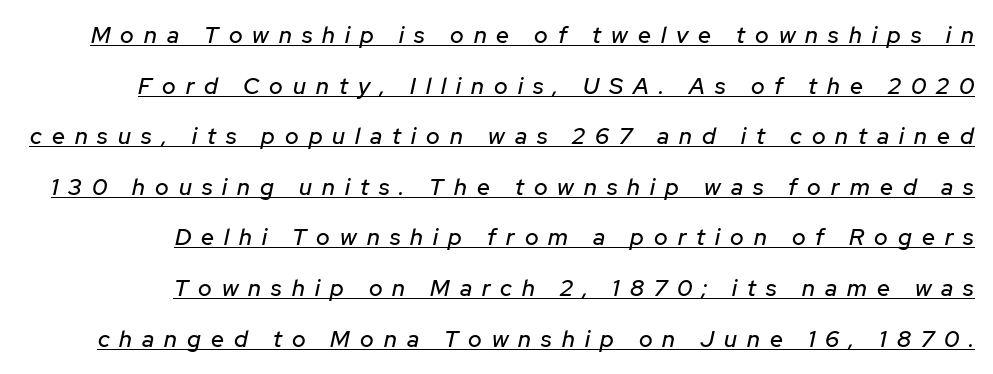
{"italic": "yes", "lean": "right", "slant_degrees": 12, "underline": "yes", "align": "right", "line_spacing": "loose", "line_spacing_ratio": 2.2, "letter_spacing": "wide", "letter_spacing_em": 0.44, "glyph_px": 23}
